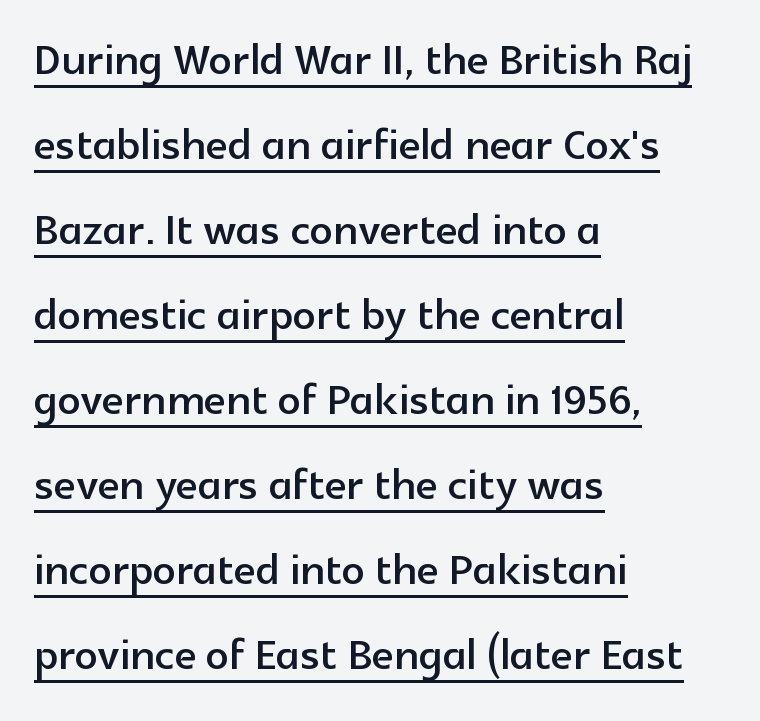
Q: Is the text italic (slanted)? A: No, it is upright.
Q: Is the typeface a serif or a sans-serif typeface? A: Sans-serif.
Q: Is the text underlined? A: Yes.
Q: How is the paragraph aligned? A: Left-aligned.
Q: Is the spacing between letters normal or unusually wide? A: Normal.
Q: Is the spacing between lines tight, normal or loose? A: Normal.
Q: Width (condensed, normal, or wide)? A: Normal.
Q: x-height? A: Medium.
Q: Monospaced? A: No.
